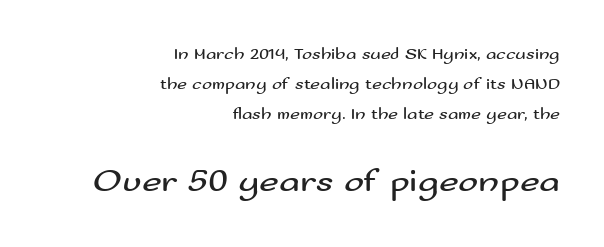
The image shows 34 px regular-weight, wide sans-serif type, upright; set right-aligned, line spacing 1.77x, normal letter spacing, not underlined; the second (bottom) block is 2.0x larger; medium stroke contrast and a small x-height.
